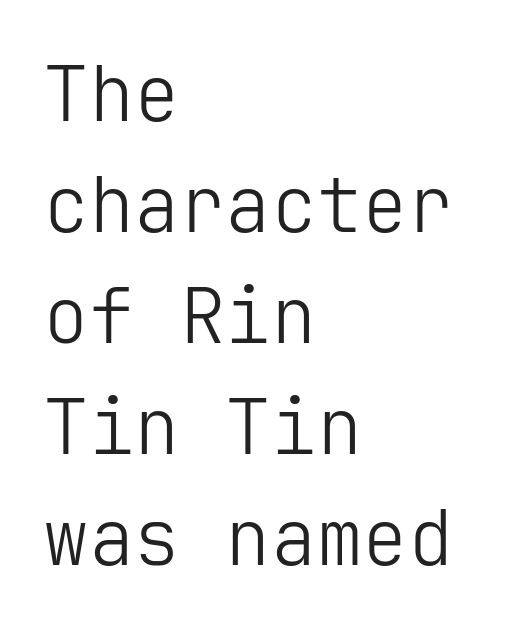
{"serif": "no", "italic": "no", "bold": "no", "weight": "light", "width": "normal", "stroke_contrast": "low", "x_height": "medium", "underline": "no", "align": "left", "line_spacing": "normal", "line_spacing_ratio": 1.46, "letter_spacing": "normal", "letter_spacing_em": 0.0, "glyph_px": 76}
